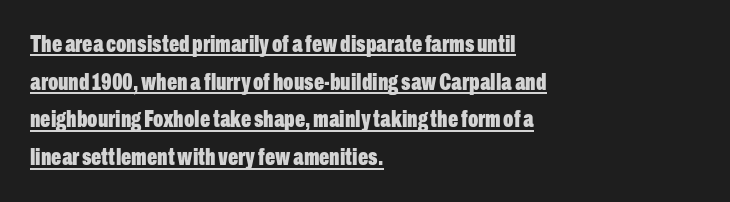
{"italic": "no", "bold": "yes", "underline": "yes", "align": "left", "line_spacing": "normal", "line_spacing_ratio": 1.57, "letter_spacing": "normal", "letter_spacing_em": 0.0, "glyph_px": 24}
